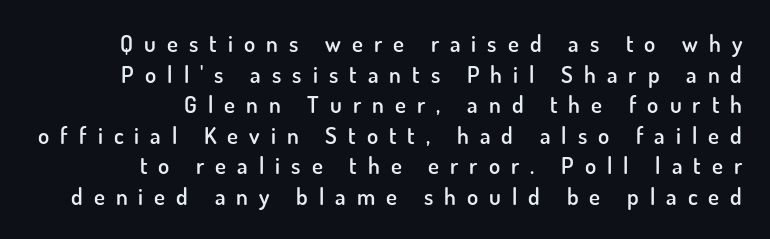
Q: Is the text bold? A: Semi-bold.
Q: Is the text italic (slanted)? A: No, it is upright.
Q: Is the text underlined? A: No.
Q: How is the paragraph aligned? A: Right-aligned.
Q: Is the spacing between letters normal or unusually wide? A: Unusually wide.
Q: Is the spacing between lines tight, normal or loose? A: Normal.
